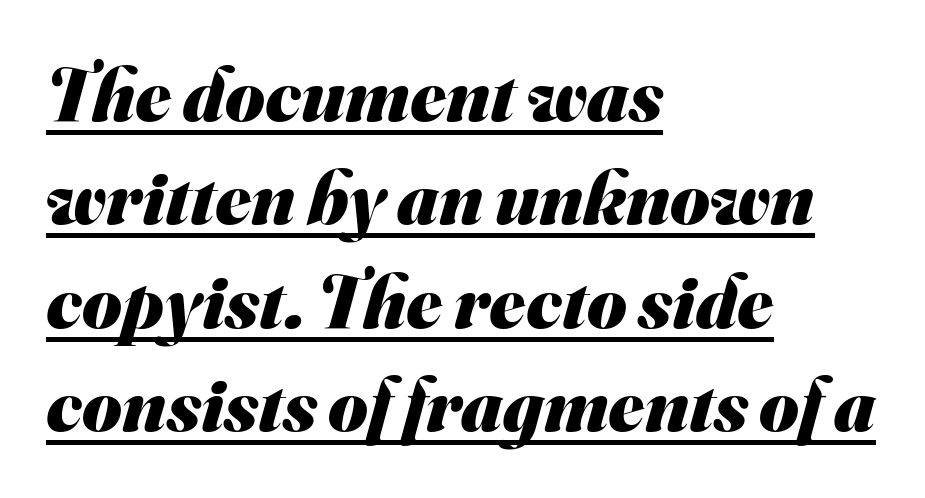
{"serif": "no", "bold": "yes", "weight": "heavy", "width": "normal", "stroke_contrast": "medium", "x_height": "small", "monospaced": "no", "underline": "yes", "align": "left", "line_spacing": "normal", "line_spacing_ratio": 1.36, "letter_spacing": "normal", "letter_spacing_em": 0.0, "glyph_px": 76}
